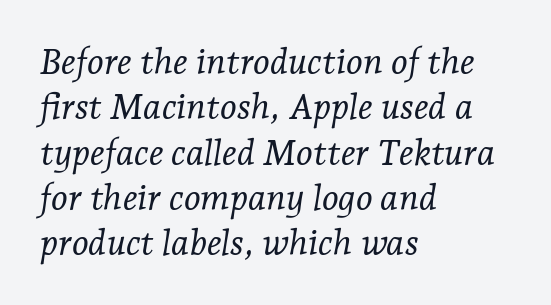
The face used here has a pronounced slope to its letters. The letters advance in unequal steps, a hallmark of proportional type. Stroke terminals: seriffed. Just letters on the line, the space beneath them empty. The compositor pushed each line to the left boundary. Vertical spacing — default.
